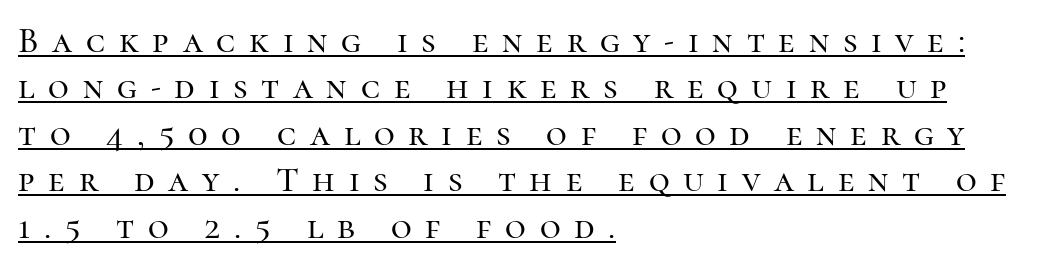
The image shows 36 px serif type, upright; set left-aligned, normal line spacing (1.29x), unusually wide letter spacing (+0.38 em), underlined; high stroke contrast and a medium x-height.
